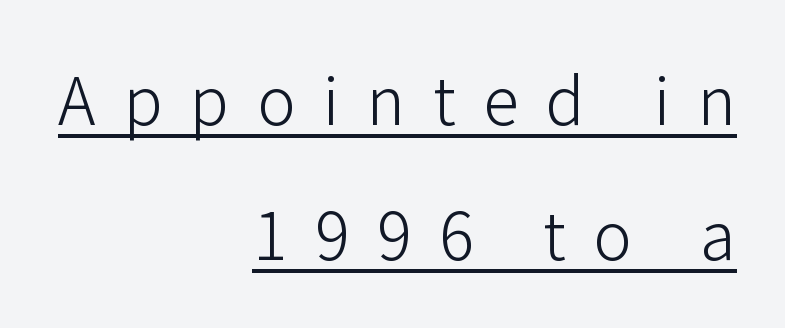
Q: Is the text bold? A: No.
Q: Is the text italic (slanted)? A: No, it is upright.
Q: Is the typeface a serif or a sans-serif typeface? A: Sans-serif.
Q: Is the text underlined? A: Yes.
Q: How is the paragraph aligned? A: Right-aligned.
Q: Is the spacing between letters normal or unusually wide? A: Unusually wide.
Q: Is the spacing between lines tight, normal or loose? A: Loose.
Q: Width (condensed, normal, or wide)? A: Normal.
Q: Stroke contrast? A: Low.
Q: x-height? A: Medium.
Q: Monospaced? A: No.
